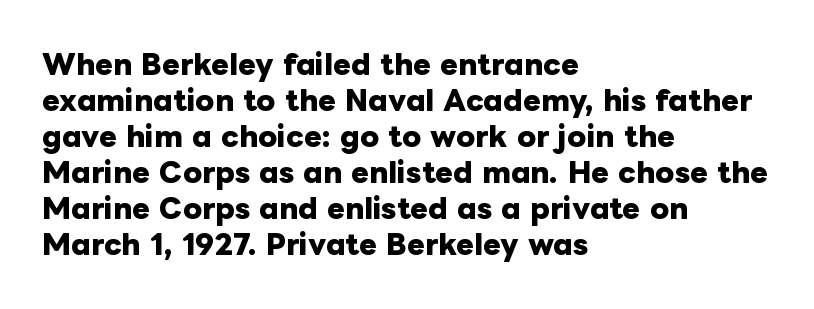
Is there much room between lines? A standard amount, neither cramped nor airy. This rendering features lettering with no underline. The typography opts for an upright posture over an oblique one. Standard letterfit; no display-style spreading of the glyphs. Line starts are locked; line ends wander. Heavy-handed strokes throughout: this text is bold.
